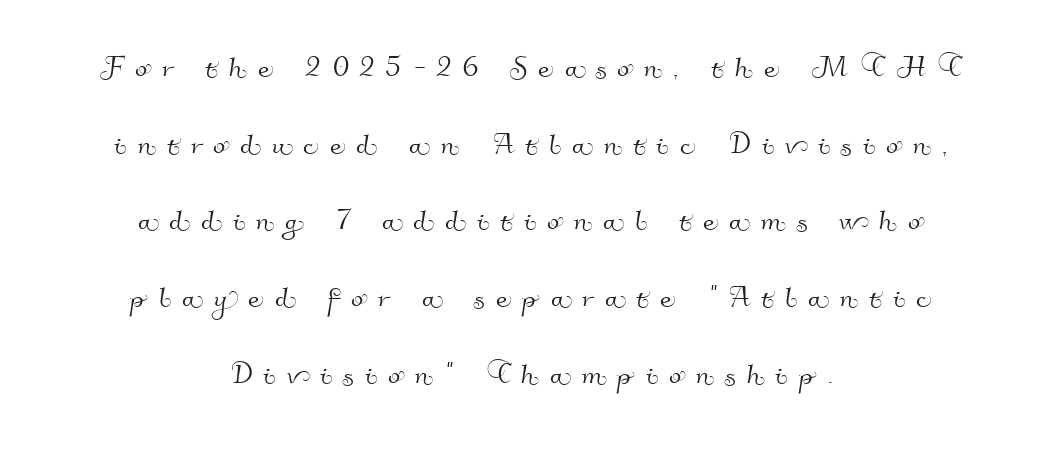
The image shows 36 px sans-serif type; set centered, loose line spacing (2.13x), unusually wide letter spacing (+0.3 em), not underlined; high stroke contrast and a small x-height.
